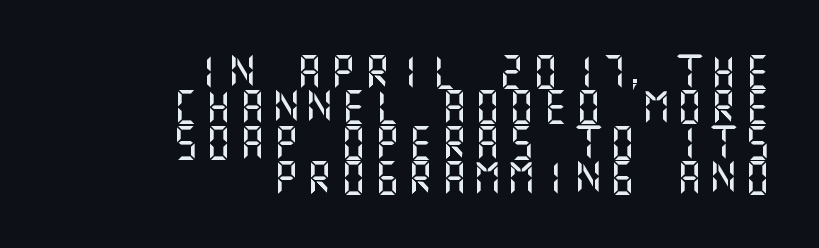
Q: Is the text italic (slanted)? A: No, it is upright.
Q: Is the typeface a serif or a sans-serif typeface? A: Sans-serif.
Q: Is the text underlined? A: No.
Q: How is the paragraph aligned? A: Right-aligned.
Q: Is the spacing between lines tight, normal or loose? A: Tight.
Q: Width (condensed, normal, or wide)? A: Normal.
Q: Stroke contrast? A: Medium.
Q: x-height? A: Large.
